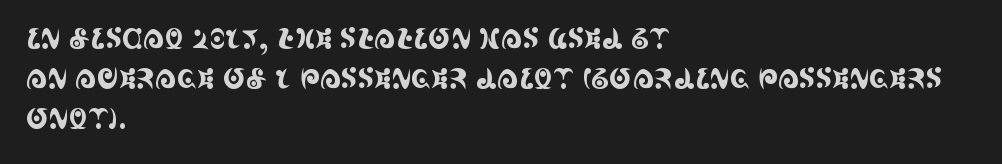
{"italic": "no", "underline": "no", "align": "left", "line_spacing": "normal", "line_spacing_ratio": 1.49, "letter_spacing": "normal", "letter_spacing_em": 0.0, "glyph_px": 27}
